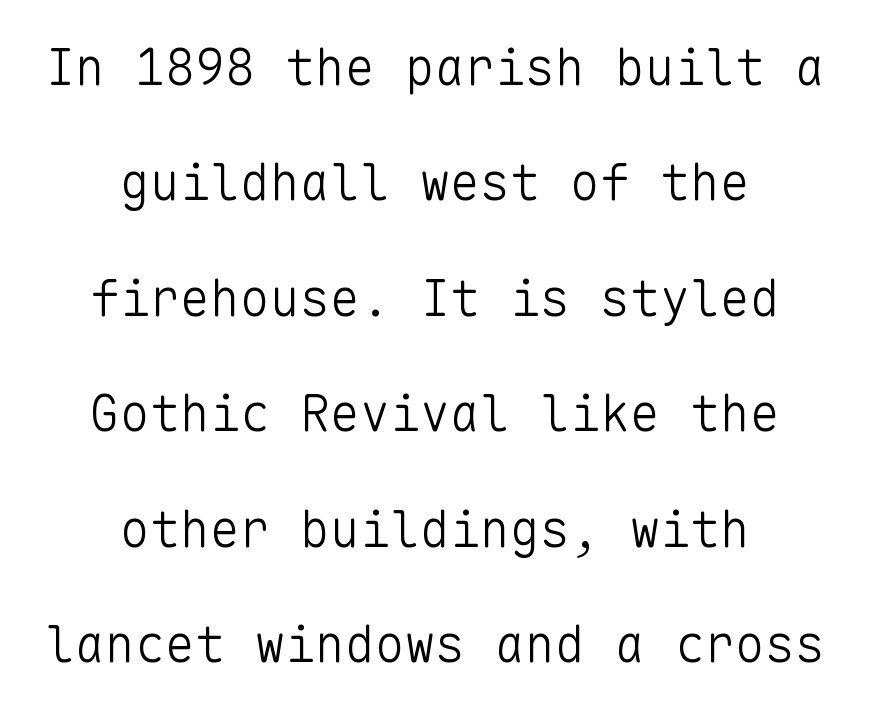
If you measured baseline to baseline, you'd find a long distance. The letters march in equal steps, a hallmark of fixed-pitch type. Is the type heavy? It reads as light-to-regular instead. No extra tracking has been applied to these lines. The passage is arranged like a title page — every line centered. Quick note: not italic, upright.
